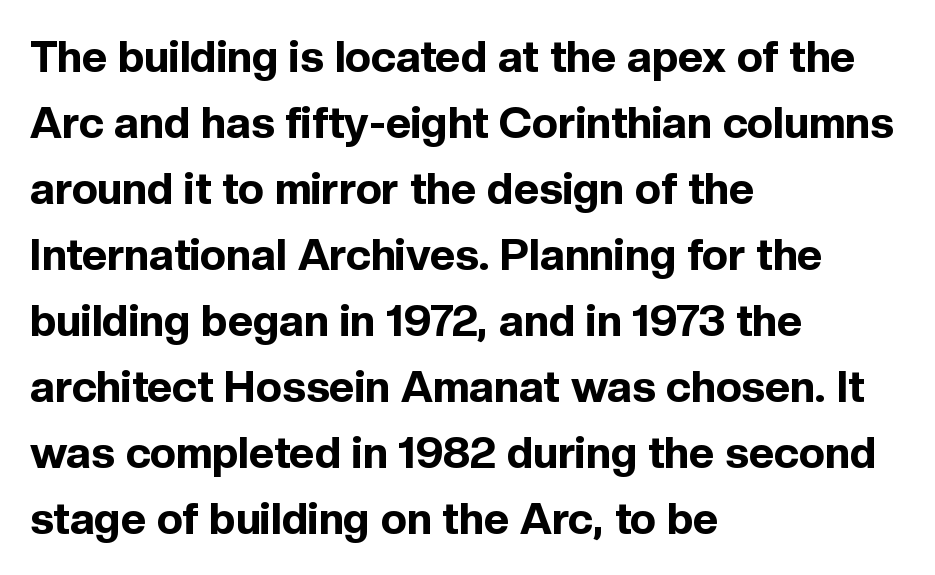
A roman cut, with each character standing at attention. Anything drawn beneath the words? Only blank space. Students, observe: this is what conventionally led text looks like. The face used here is proportionally spaced, like ordinary book or web type. Serifs: no, the terminals of the letterforms are clean.
